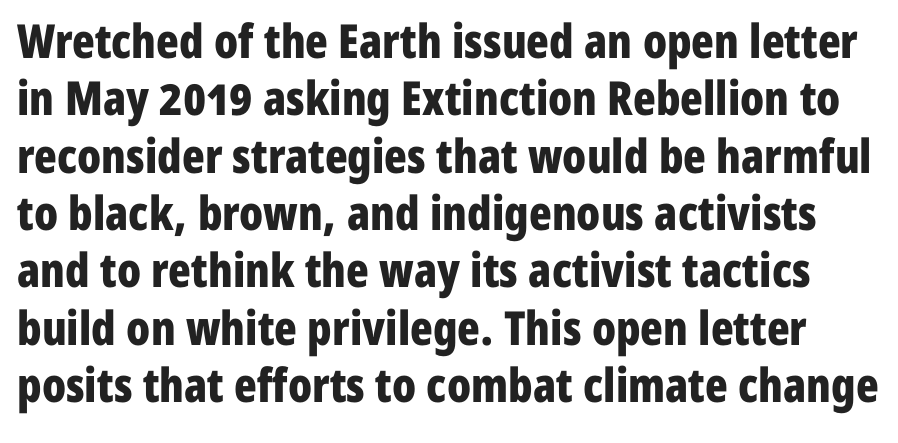
The characters look thick and weighty, a clear bold. Nothing sits at the stroke ends, so this counts as sans-serif. The area under the type is left untouched. Note the varied advance widths — an 'i' is clearly narrower than an 'm'. The letters stand straight up with perfectly vertical stems.
